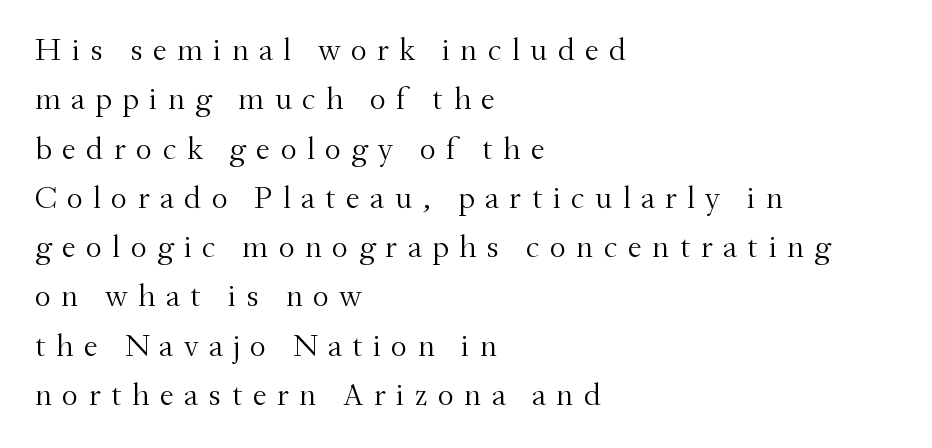
Is this a fixed-width face? No — the glyphs have proportional, varying widths. Caption: expanded tracking, letters set apart. Quick note: underline off. Which margin do the lines hug? The left one — the right edge is uneven. Characters remain perfectly vertical along every line. Notice how descenders clear the ascenders below comfortably — that's standard leading.
